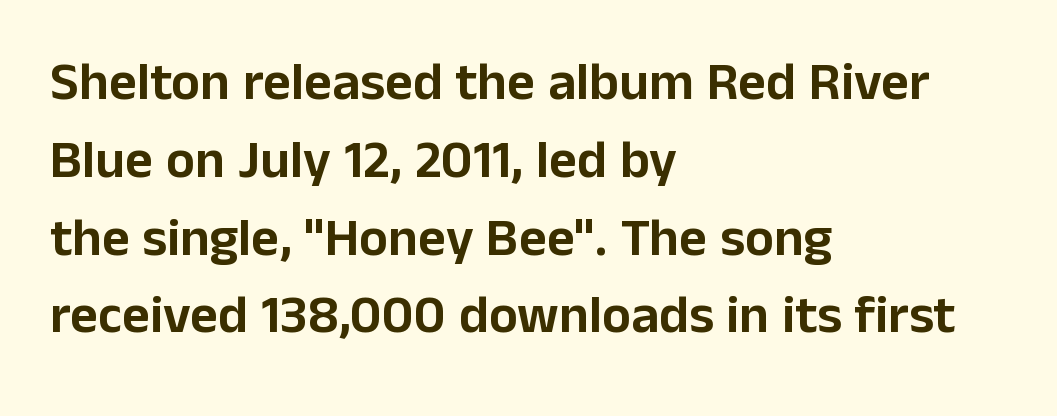
Italic: no, the glyphs are upright roman. The passage shown is not underscored anywhere. Think of a printed novel: that variable character pitch is what you see here. Observe the absence of serifs on each vertical stroke in this sample. Horizontal alignment here is leftward, the default for most running prose. Students, observe: this is what conventionally led text looks like.
